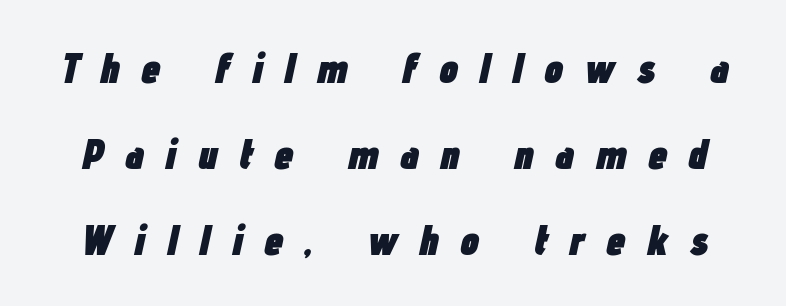
Q: Is the text bold? A: Yes.
Q: Is the text italic (slanted)? A: Yes, it leans right by about 12 degrees.
Q: Is the text underlined? A: No.
Q: Is the spacing between letters normal or unusually wide? A: Unusually wide.
Q: Is the spacing between lines tight, normal or loose? A: Loose.
Q: Width (condensed, normal, or wide)? A: Condensed.
Q: Stroke contrast? A: Low.
Q: x-height? A: Medium.
Q: Monospaced? A: No.
